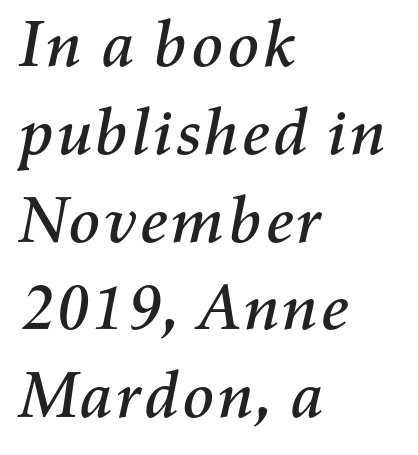
The image shows 66 px text type, italic (leaning right); set left-aligned, normal line spacing (1.33x), normal letter spacing, not underlined; medium stroke contrast and a medium x-height.
